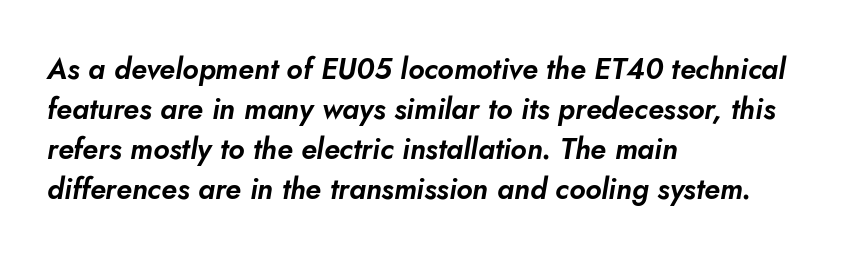
Vertical spacing — default. The rendering applies a slant to the glyphs. The paragraph has a hard left edge and a soft right edge. Descenders hang freely into open space. You could not count columns in this text — the font is proportionally spaced. The letterforms sit shoulder to shoulder at normal distance.
